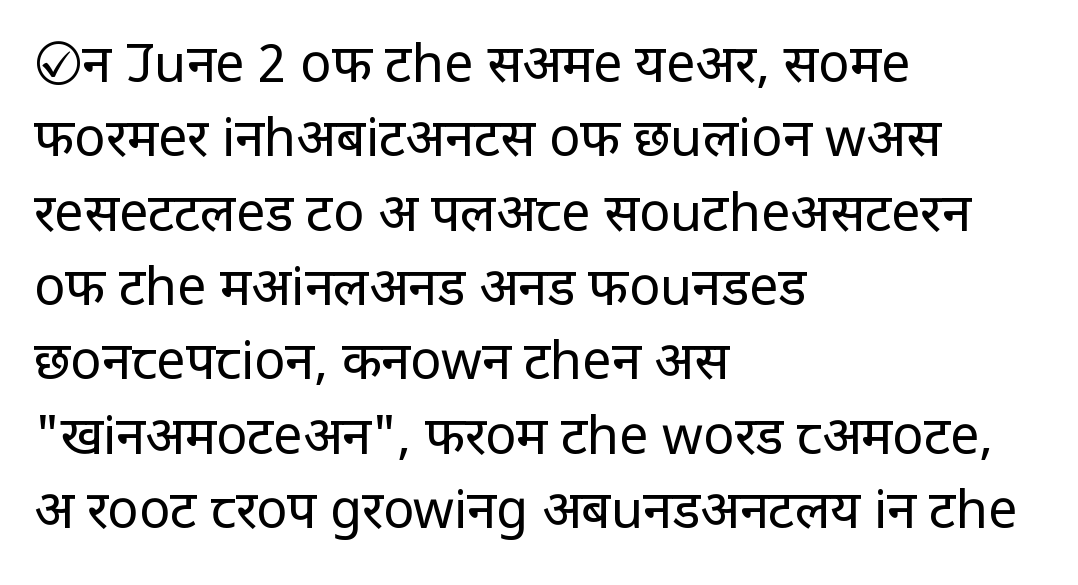
Nope, not italic — everything's standing straight. Every row of glyphs begins at an identical x-position on the left. The letters sit at their default tracking, neither squeezed nor spread. Typographically, this falls in the sans-serif category. The specimen omits any rule beneath the text block's lines.
